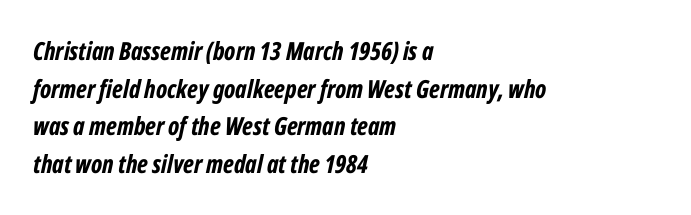
Q: Is the text bold? A: Yes.
Q: Is the text italic (slanted)? A: Yes, it leans right by about 12 degrees.
Q: Is the text underlined? A: No.
Q: How is the paragraph aligned? A: Left-aligned.
Q: Is the spacing between letters normal or unusually wide? A: Normal.
Q: Is the spacing between lines tight, normal or loose? A: Normal.
